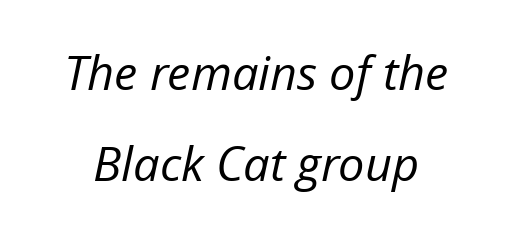
Q: Is the text bold? A: No.
Q: Is the text italic (slanted)? A: Yes, it leans right by about 12 degrees.
Q: Is the text underlined? A: No.
Q: Is the spacing between letters normal or unusually wide? A: Normal.
Q: Is the spacing between lines tight, normal or loose? A: Loose.
Q: Width (condensed, normal, or wide)? A: Normal.
Q: Stroke contrast? A: Low.
Q: x-height? A: Medium.
Q: Monospaced? A: No.
